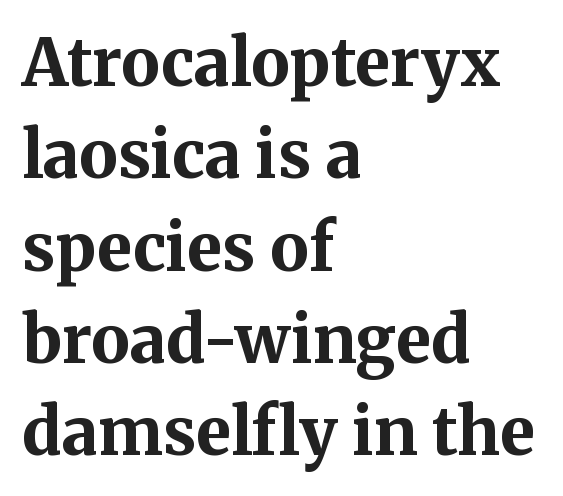
Q: Is the text bold? A: Yes.
Q: Is the text italic (slanted)? A: No, it is upright.
Q: Is the typeface a serif or a sans-serif typeface? A: Serif.
Q: Is the text underlined? A: No.
Q: How is the paragraph aligned? A: Left-aligned.
Q: Is the spacing between letters normal or unusually wide? A: Normal.
Q: Is the spacing between lines tight, normal or loose? A: Normal.
Q: Width (condensed, normal, or wide)? A: Normal.
Q: Stroke contrast? A: Medium.
Q: x-height? A: Medium.
Q: Monospaced? A: No.
